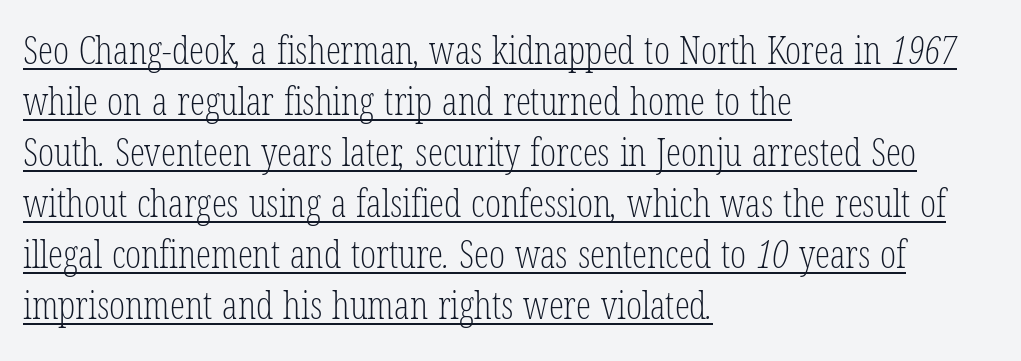
No extra ink here — the face is not bold. Underline: present. Short note: letters normally spaced. The face used here is seriffed, in the tradition of book romans.
